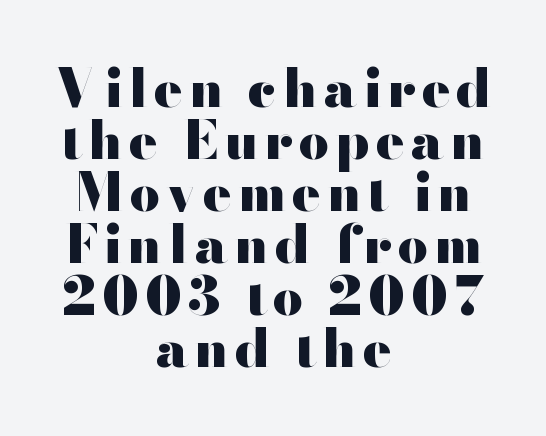
{"serif": "no", "italic": "no", "bold": "yes", "weight": "heavy", "width": "wide", "stroke_contrast": "high", "x_height": "small", "monospaced": "no", "underline": "no", "align": "center", "line_spacing": "tight", "line_spacing_ratio": 0.98, "glyph_px": 53}
